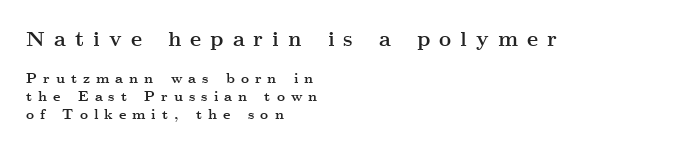
{"italic": "no", "bold": "yes", "underline": "no", "align": "left", "line_spacing": "normal", "line_spacing_ratio": 1.26, "letter_spacing": "wide", "letter_spacing_em": 0.43, "larger_block": "first", "size_ratio": 1.5, "glyph_px": 21}
